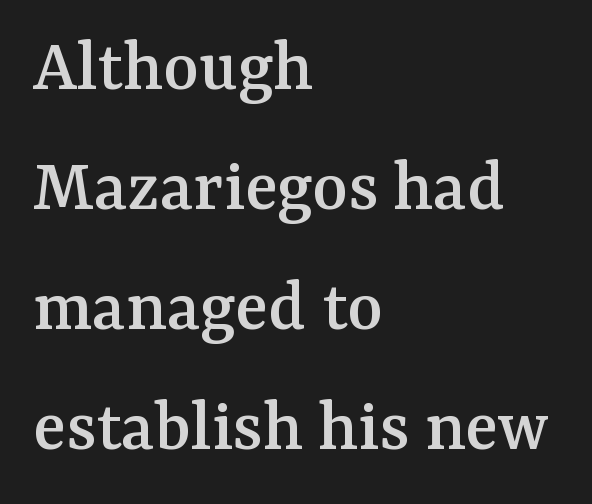
{"serif": "yes", "italic": "no", "width": "normal", "stroke_contrast": "medium", "x_height": "medium", "monospaced": "no", "underline": "no", "align": "left", "line_spacing": "normal", "line_spacing_ratio": 1.58, "letter_spacing": "normal", "letter_spacing_em": 0.0, "glyph_px": 76}
